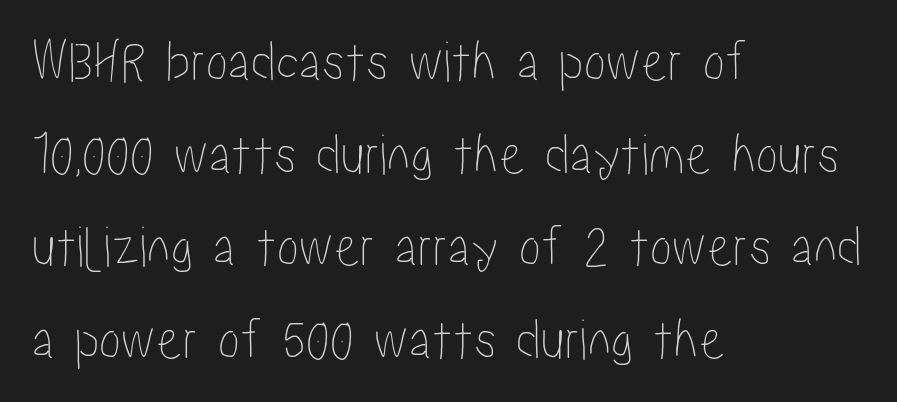
You could call the tracking neutral — neither tight nor loose. Anything drawn beneath the words? Only blank space. Upright lettering throughout. Horizontal alignment here is leftward, the default for most running prose. The face used here is proportionally spaced, like ordinary book or web type. Each new line begins a customary step beneath the previous one.
